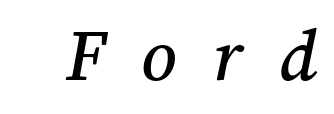
Q: Is the text underlined? A: No.
Q: Is the spacing between letters normal or unusually wide? A: Unusually wide.
Q: Width (condensed, normal, or wide)? A: Normal.
Q: Stroke contrast? A: Medium.
Q: x-height? A: Medium.
Q: Monospaced? A: No.
